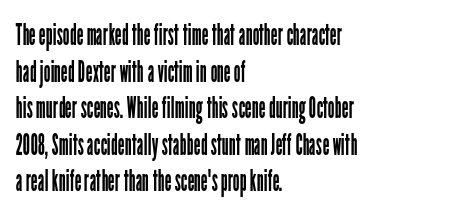
Q: Is the text bold? A: No.
Q: Is the text italic (slanted)? A: No, it is upright.
Q: Is the typeface a serif or a sans-serif typeface? A: Sans-serif.
Q: Is the text underlined? A: No.
Q: How is the paragraph aligned? A: Left-aligned.
Q: Is the spacing between letters normal or unusually wide? A: Normal.
Q: Width (condensed, normal, or wide)? A: Condensed.
Q: Stroke contrast? A: Low.
Q: x-height? A: Medium.
Q: Monospaced? A: No.
